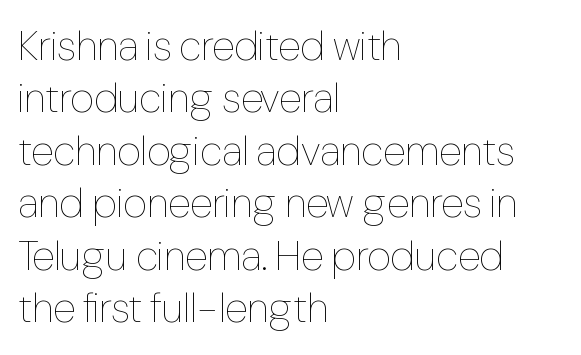
Type without underlining. The setting favours the left margin, as ordinary paragraphs usually do. Look at the tracking — it's just the regular setting, nothing added. Note the varied advance widths — an 'i' is clearly narrower than an 'm'. Unbolded letterforms with no extra heft. In terms of posture, this sample is upright.
